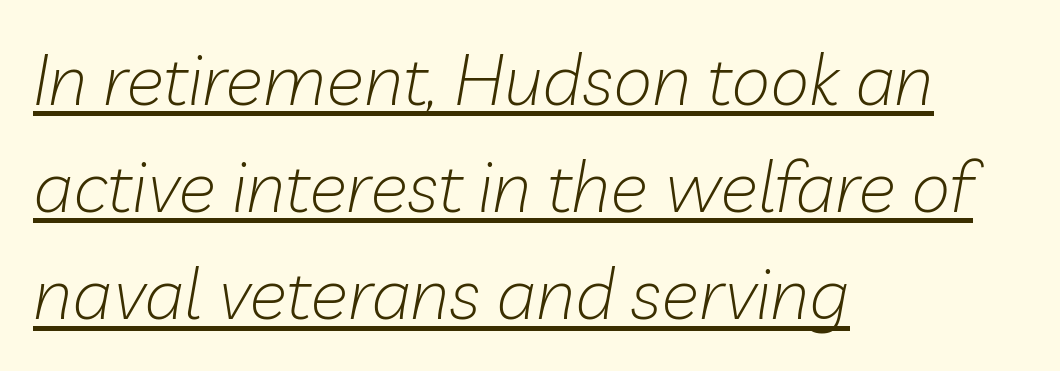
You can tell it's italic because the verticals aren't actually vertical. Look at the tracking — it's just the regular setting, nothing added. The rendering uses a moderate line-height, typical for paragraphs. The compositor pushed each line to the left boundary. Note the varied advance widths — an 'i' is clearly narrower than an 'm'. Summary of weight: not heavy and not bold.
